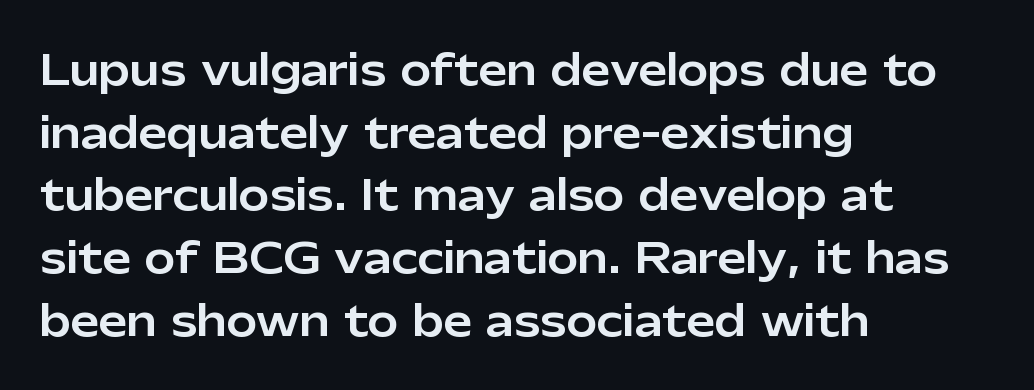
Q: Is the text italic (slanted)? A: No, it is upright.
Q: Is the typeface a serif or a sans-serif typeface? A: Sans-serif.
Q: Is the text underlined? A: No.
Q: How is the paragraph aligned? A: Left-aligned.
Q: Is the spacing between letters normal or unusually wide? A: Normal.
Q: Is the spacing between lines tight, normal or loose? A: Normal.
Q: Width (condensed, normal, or wide)? A: Normal.
Q: Stroke contrast? A: Low.
Q: x-height? A: Medium.
Q: Monospaced? A: No.
